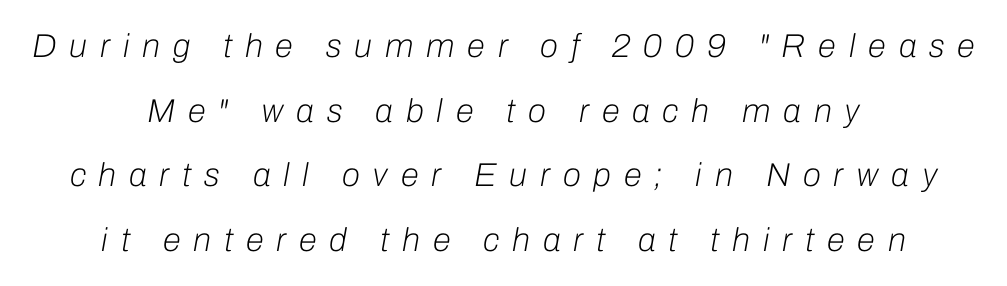
This rendering widens character spacing well past its baseline value. This is not heavy type; no bold has been used. The lines in this sample share a center point and differ in where they start and stop. Horizontal bands of white between lines are thick stripes. The foot of each line stays bare and open.
